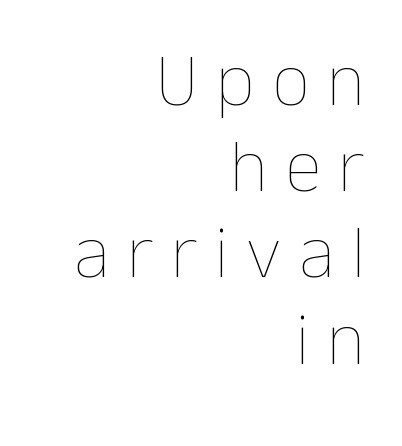
{"italic": "no", "bold": "no", "weight": "thin", "width": "normal", "stroke_contrast": "low", "x_height": "medium", "monospaced": "no", "underline": "no", "align": "right", "line_spacing": "tight", "line_spacing_ratio": 1.15, "letter_spacing": "wide", "letter_spacing_em": 0.23, "glyph_px": 75}
